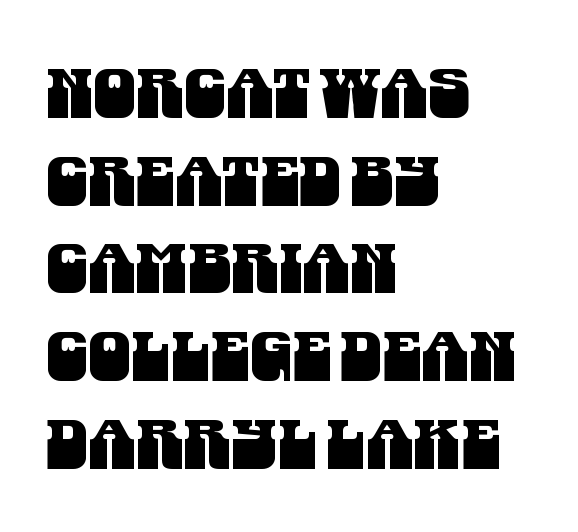
Rows of type keep a routine distance in the vertical direction. The line texture is even and compact thanks to regular tracking. The rendering shows plain stroke endings on the letterforms — a sans-serif design. Looks like regular typesetting: each glyph gets only the width it needs. These lines stack with their left ends in a neat column. A bare baseline throughout the passage.
